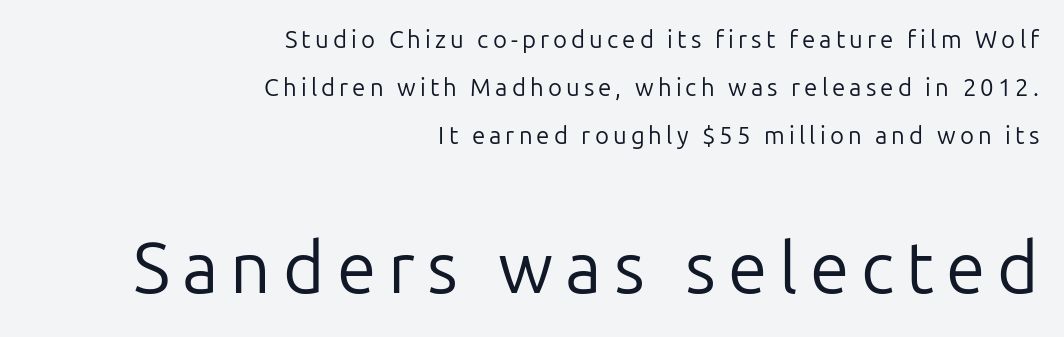
The image shows 71 px regular-weight sans-serif type, upright; set right-aligned, loose line spacing (2.0x), not underlined; the second (bottom) block is 2.96x larger; low stroke contrast and a medium x-height.
